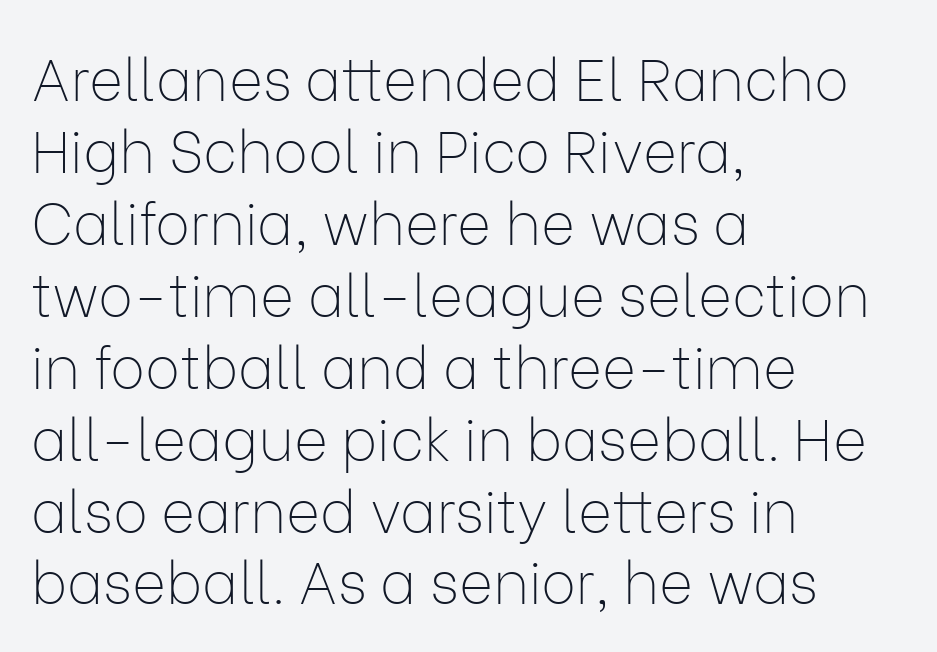
Stems and bowls with no extra thickness — not bold. Font category for this specimen: sans-serif. Italic? Not at all — the glyphs are vertical. Visually the block forms a straight wall on the left and a jagged coastline on the right. The face used here is proportionally spaced, like ordinary book or web type.
